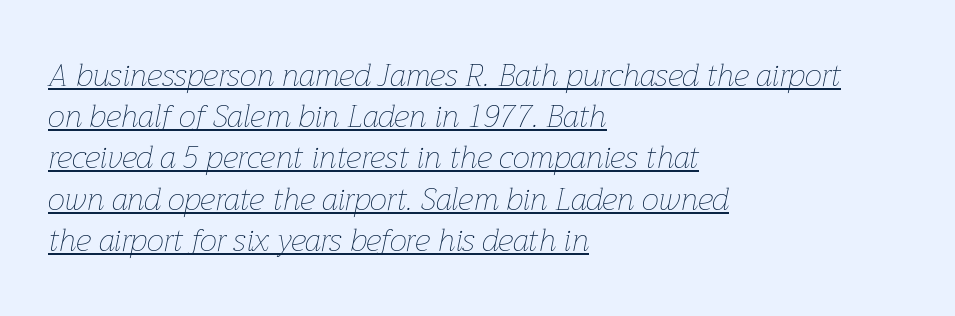
Q: Is the text bold? A: No.
Q: Is the text italic (slanted)? A: Yes, it leans right by about 12 degrees.
Q: Is the text underlined? A: Yes.
Q: How is the paragraph aligned? A: Left-aligned.
Q: Is the spacing between letters normal or unusually wide? A: Normal.
Q: Is the spacing between lines tight, normal or loose? A: Normal.
Q: Width (condensed, normal, or wide)? A: Normal.
Q: Stroke contrast? A: Low.
Q: x-height? A: Medium.
Q: Monospaced? A: No.
